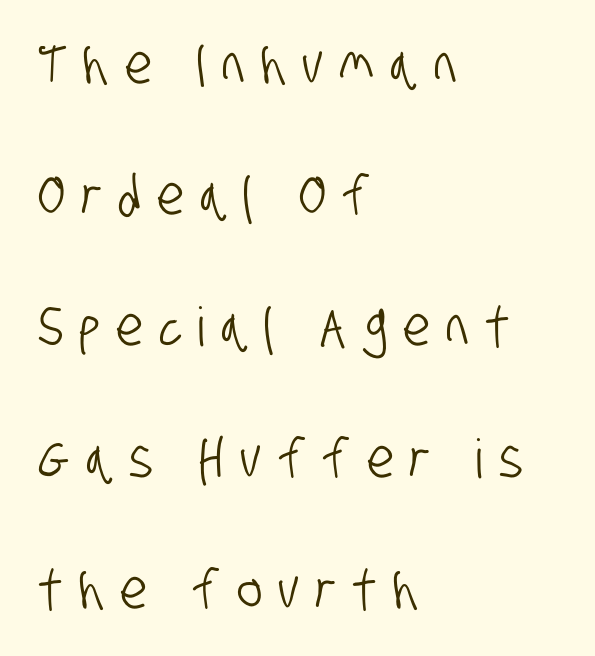
{"serif": "no", "width": "condensed", "stroke_contrast": "low", "x_height": "large", "monospaced": "no", "underline": "no", "align": "left", "line_spacing": "loose", "line_spacing_ratio": 2.43, "letter_spacing": "wide", "letter_spacing_em": 0.3, "glyph_px": 54}
